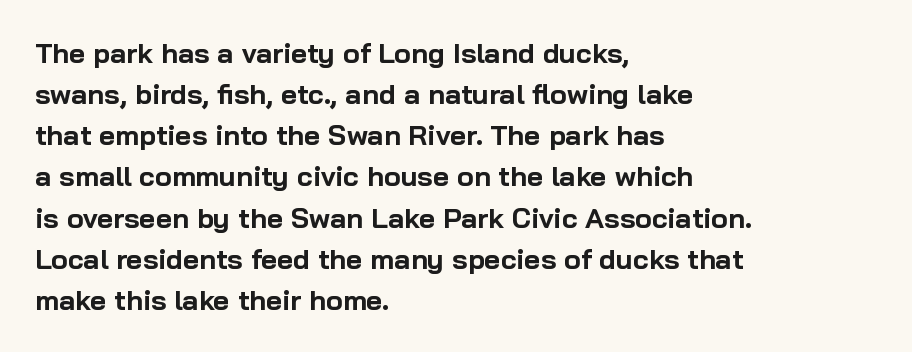
The image shows 28 px bold sans-serif type, upright; set left-aligned, normal line spacing (1.47x), normal letter spacing, not underlined; low stroke contrast and a medium x-height.
